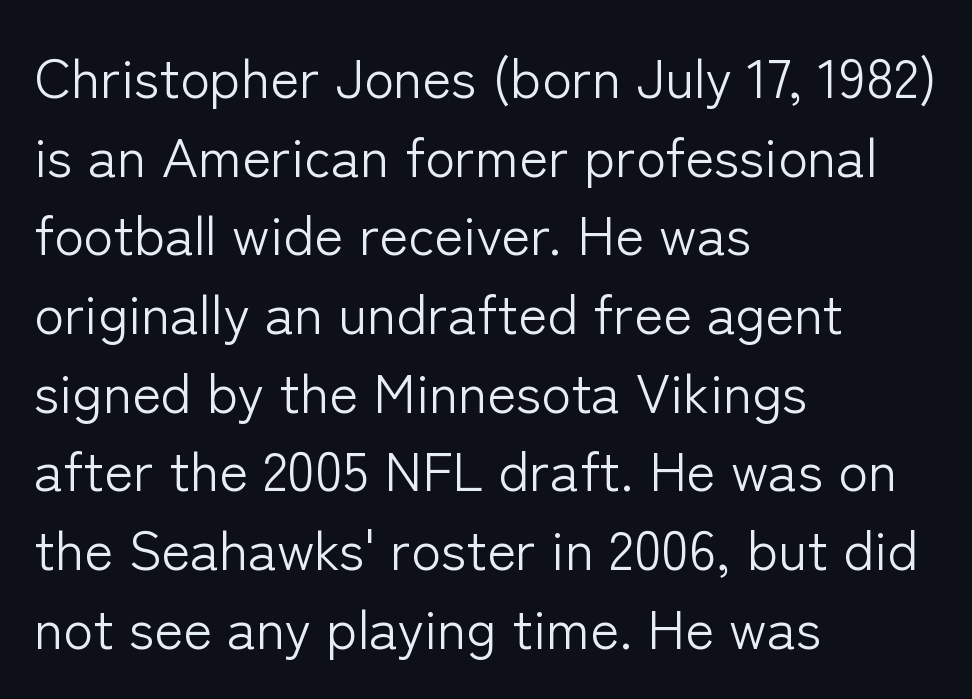
The image shows 55 px light sans-serif type, upright; set left-aligned, normal line spacing (1.43x), normal letter spacing, not underlined; low stroke contrast and a medium x-height.
